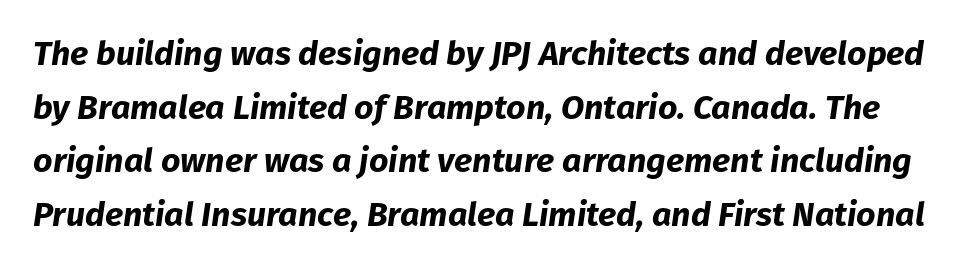
The baseline area is clear. A typesetter would mark this as italic. Is the type bold? Yes — the strokes are clearly thick and heavy. Leading matches the norm, producing a regular column. The face used here is proportionally spaced, like ordinary book or web type. Each word holds together tightly as a unit, with standard inter-letter gaps.
